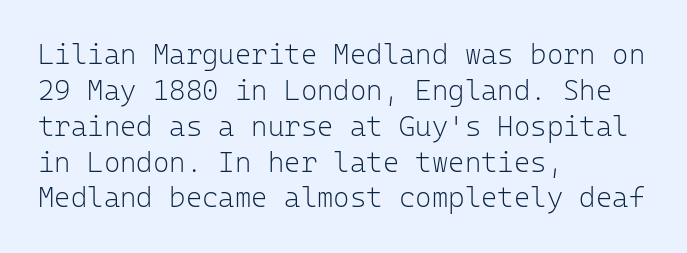
The ragged edge is on the right, which tells us the setting is flush left. Ordinary non-slanted type is in use. Honestly, the row spacing looks completely unremarkable. The typesetting does not lean heavy: it is not bold.
